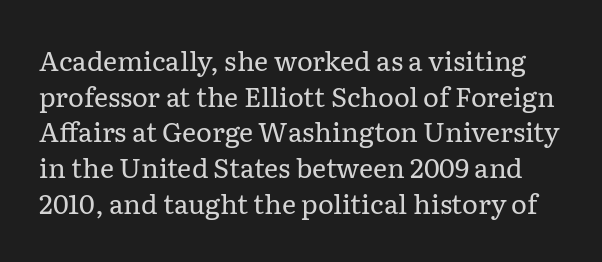
Q: Is the text bold? A: No.
Q: Is the text italic (slanted)? A: No, it is upright.
Q: Is the text underlined? A: No.
Q: Is the spacing between letters normal or unusually wide? A: Normal.
Q: Is the spacing between lines tight, normal or loose? A: Normal.
